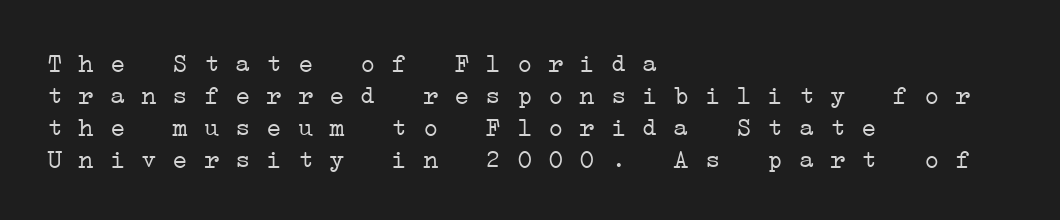
Q: Is the text bold? A: No.
Q: Is the text underlined? A: No.
Q: How is the paragraph aligned? A: Left-aligned.
Q: Is the spacing between letters normal or unusually wide? A: Normal.
